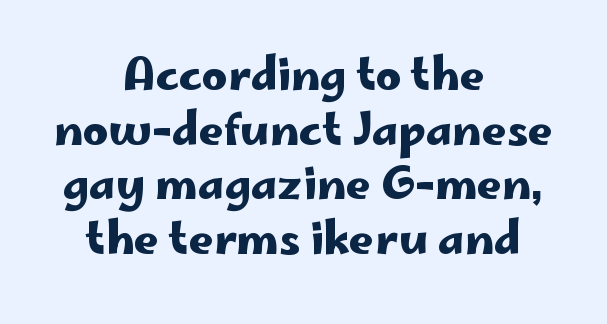
The letterforms sit shoulder to shoulder at normal distance. Each line is balanced around a shared central axis. Upright lettering throughout. Lines of text with bare space underneath.
